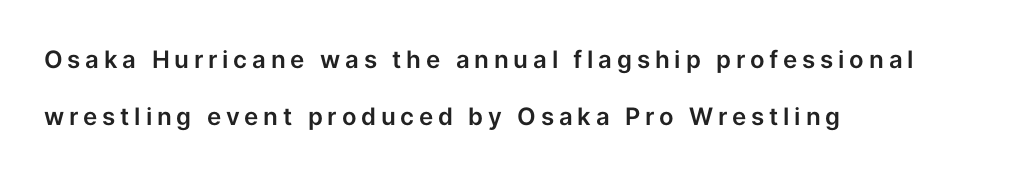
Q: Is the text italic (slanted)? A: No, it is upright.
Q: Is the text underlined? A: No.
Q: How is the paragraph aligned? A: Left-aligned.
Q: Is the spacing between letters normal or unusually wide? A: Unusually wide.
Q: Is the spacing between lines tight, normal or loose? A: Loose.
